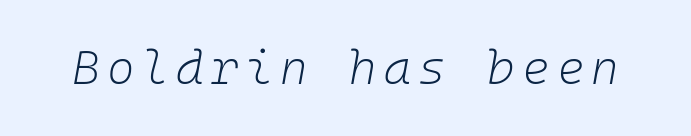
The image shows 47 px light type, italic (leaning right), monospaced; set not underlined; low stroke contrast and a medium x-height.
